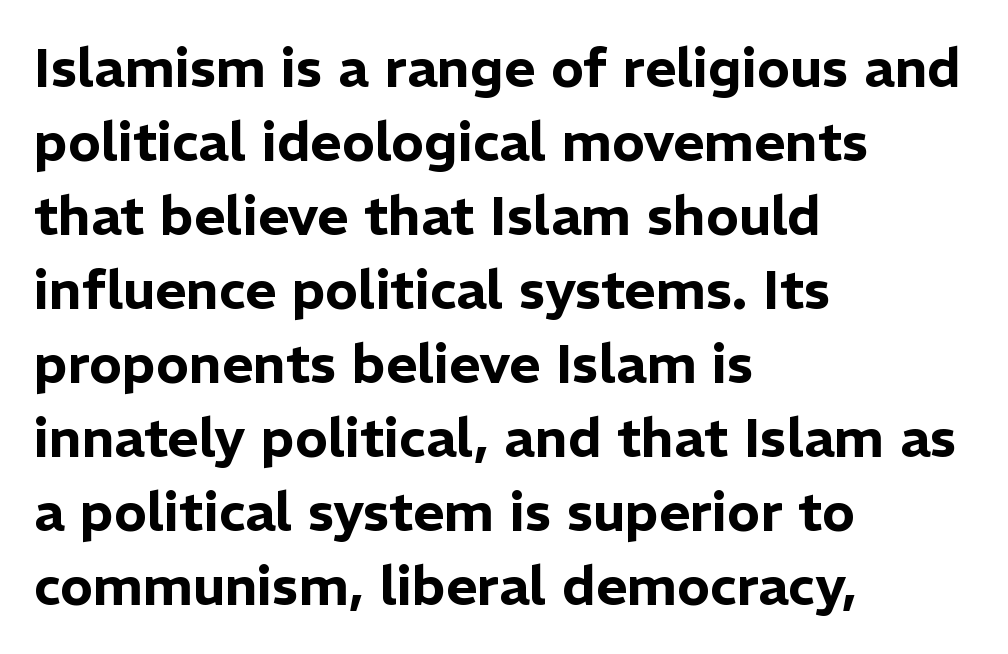
Q: Is the text italic (slanted)? A: No, it is upright.
Q: Is the typeface a serif or a sans-serif typeface? A: Sans-serif.
Q: Is the text underlined? A: No.
Q: How is the paragraph aligned? A: Left-aligned.
Q: Is the spacing between letters normal or unusually wide? A: Normal.
Q: Is the spacing between lines tight, normal or loose? A: Normal.
Q: Width (condensed, normal, or wide)? A: Normal.
Q: Stroke contrast? A: Low.
Q: x-height? A: Medium.
Q: Monospaced? A: No.
